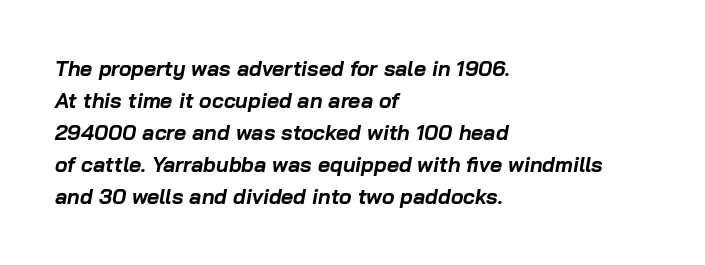
The image shows 21 px bold type, italic (leaning right); set left-aligned, normal line spacing (1.52x), normal letter spacing, not underlined.
